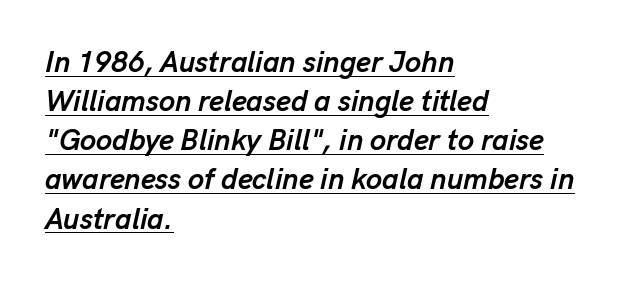
Yep, that's italic — everything's leaning. Glyph-to-glyph distance matches everyday printed text. The vertical gap from one line to the next is medium. Each letter keeps its own natural width here, so spacing adapts to shape.
